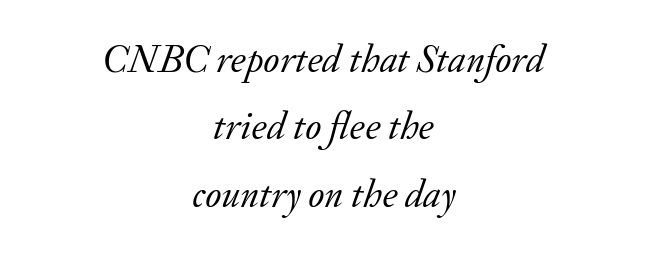
The image shows 39 px regular-weight serif type, italic (leaning right); set centered, line spacing 1.73x, normal letter spacing, not underlined; low stroke contrast and a small x-height.
